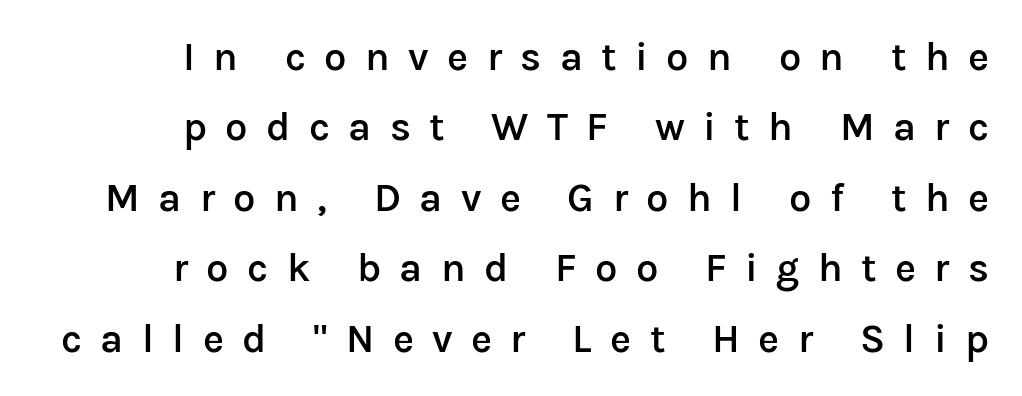
You could only call the tracking loose — the letters float apart. Italic: no, the glyphs are upright roman. This sample has the flowing, uneven cadence of proportional lettering. What weight is shown? A semibold, between regular and bold. The area under the type is left untouched. The characters display no serif detailing; their extremities are plain.
